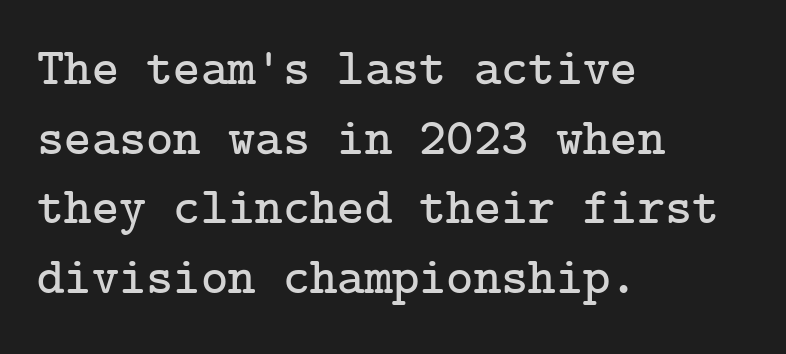
Q: Is the text italic (slanted)? A: No, it is upright.
Q: Is the typeface a serif or a sans-serif typeface? A: Serif.
Q: Is the text underlined? A: No.
Q: How is the paragraph aligned? A: Left-aligned.
Q: Is the spacing between letters normal or unusually wide? A: Normal.
Q: Is the spacing between lines tight, normal or loose? A: Normal.
Q: Width (condensed, normal, or wide)? A: Normal.
Q: Stroke contrast? A: Low.
Q: x-height? A: Medium.
